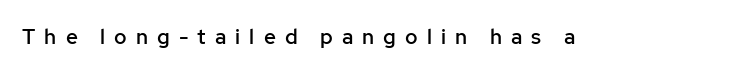
The letters are semibold — heavier than regular but short of a full bold. The gaps between neighbouring characters are conspicuously large. A clean baseline with only descenders dipping below it. Posture: straight, roman, zero tilt.
